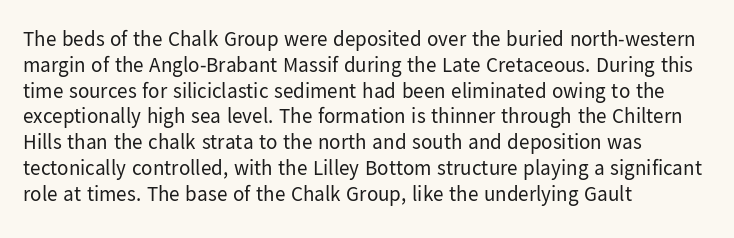
The image shows 21 px text type, upright; set left-aligned, line spacing 1.23x, normal letter spacing, not underlined.
